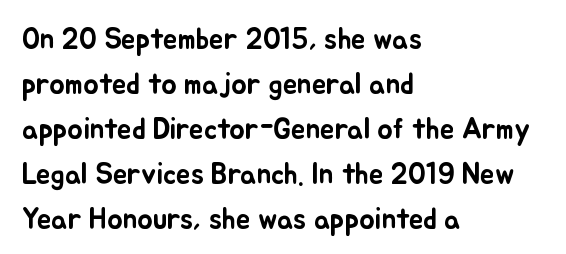
Q: Is the text italic (slanted)? A: No, it is upright.
Q: Is the text underlined? A: No.
Q: How is the paragraph aligned? A: Left-aligned.
Q: Is the spacing between letters normal or unusually wide? A: Normal.
Q: Is the spacing between lines tight, normal or loose? A: Normal.
Q: Width (condensed, normal, or wide)? A: Normal.
Q: Stroke contrast? A: Low.
Q: x-height? A: Small.
Q: Monospaced? A: No.
